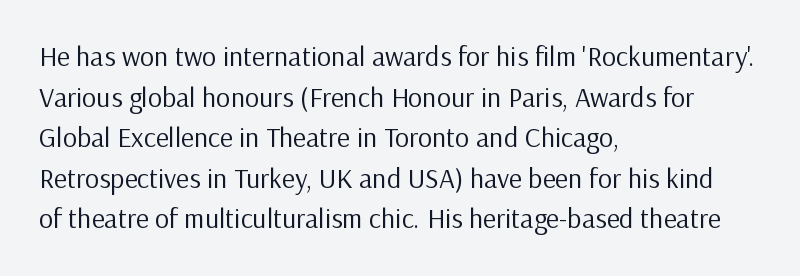
The image shows 28 px regular-weight sans-serif type, upright; set left-aligned, normal line spacing (1.45x), normal letter spacing, not underlined; low stroke contrast and a medium x-height.
